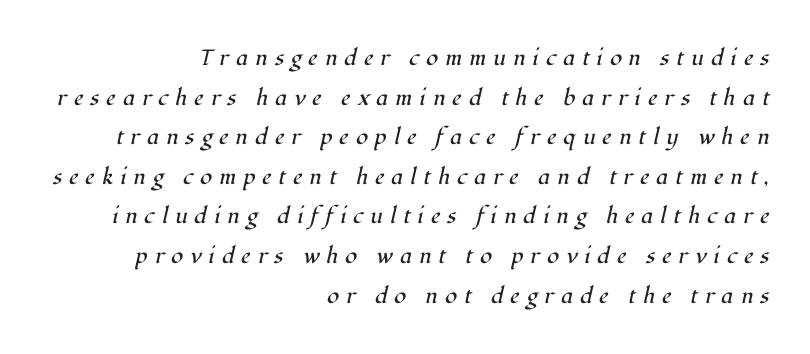
Q: Is the text bold? A: No.
Q: Is the text italic (slanted)? A: Yes, it leans right by about 12 degrees.
Q: Is the text underlined? A: No.
Q: How is the paragraph aligned? A: Right-aligned.
Q: Is the spacing between letters normal or unusually wide? A: Unusually wide.
